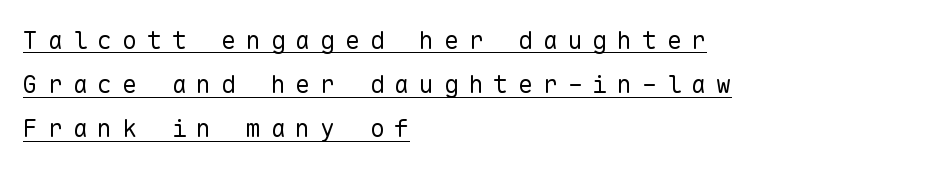
The image shows 25 px text type, upright; set left-aligned, line spacing 1.77x, unusually wide letter spacing (+0.39 em), underlined.
